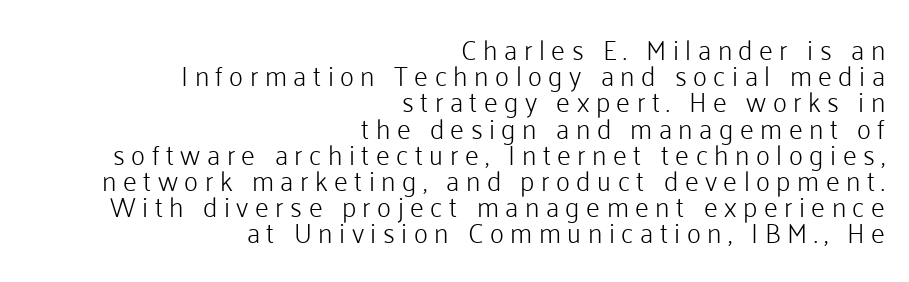
Q: Is the text bold? A: No.
Q: Is the text italic (slanted)? A: No, it is upright.
Q: Is the text underlined? A: No.
Q: How is the paragraph aligned? A: Right-aligned.
Q: Is the spacing between letters normal or unusually wide? A: Unusually wide.
Q: Is the spacing between lines tight, normal or loose? A: Tight.
